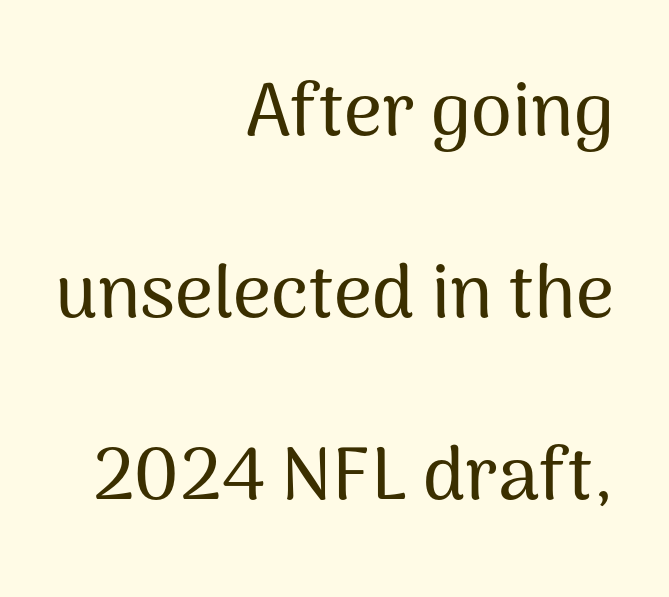
The image shows 74 px sans-serif type, upright; set right-aligned, loose line spacing (2.46x), normal letter spacing, not underlined; medium stroke contrast and a medium x-height.
